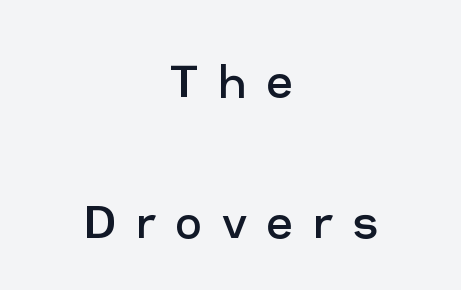
Descenders are the only things crossing below the line. This rendering widens character spacing well past its baseline value. The characters are drawn with everyday or finer stroke widths. This block would shrink considerably if given ordinary leading; it's expanded now. Spacing verdict: proportional, widths tailored to each character. Typographically, this falls in the sans-serif category.
